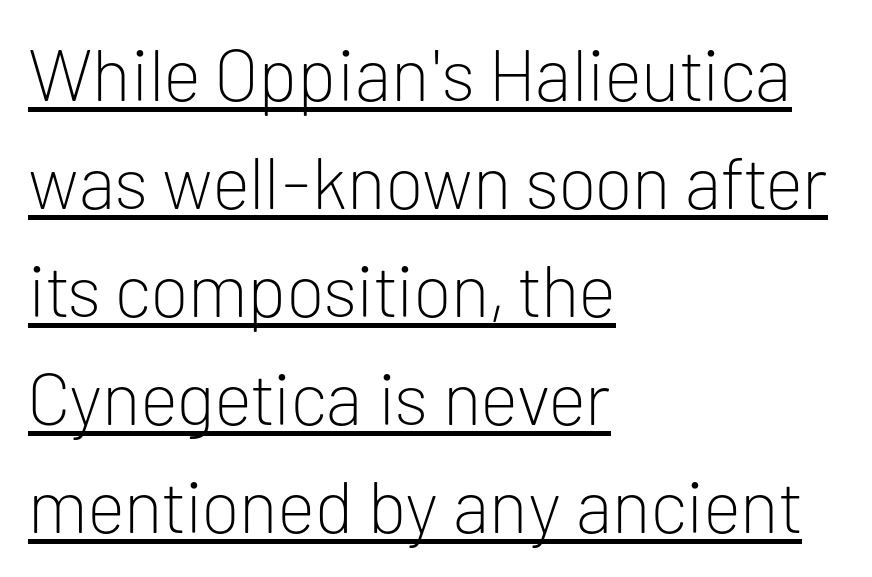
The image shows 73 px light sans-serif type, upright; set left-aligned, normal line spacing (1.48x), normal letter spacing, underlined; low stroke contrast and a medium x-height.
